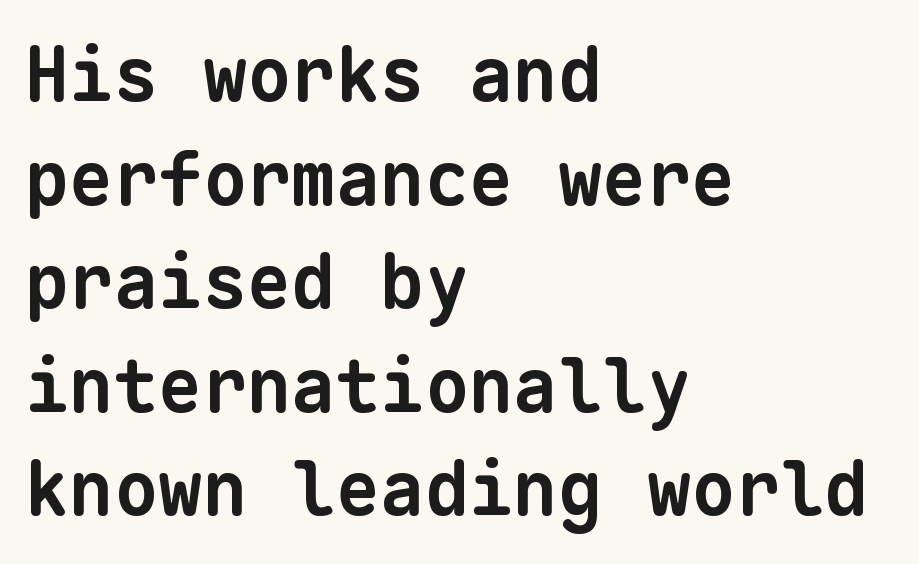
{"serif": "no", "bold": "yes", "weight": "bold", "width": "normal", "stroke_contrast": "low", "x_height": "medium", "monospaced": "yes", "underline": "no", "align": "left", "line_spacing": "normal", "line_spacing_ratio": 1.4, "letter_spacing": "normal", "letter_spacing_em": 0.0, "glyph_px": 74}
